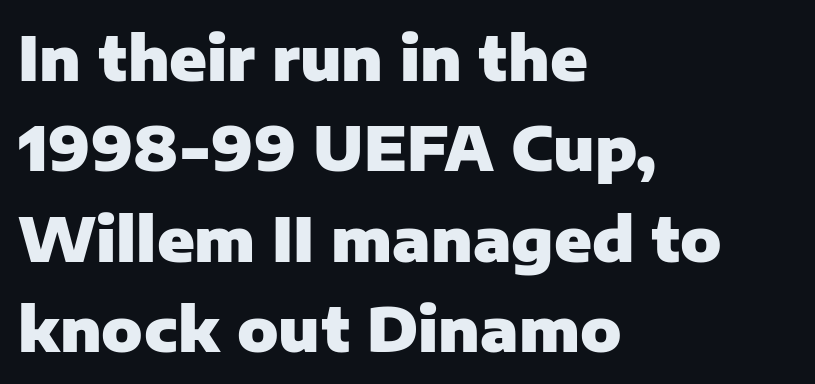
Q: Is the text bold? A: Yes.
Q: Is the text italic (slanted)? A: No, it is upright.
Q: Is the typeface a serif or a sans-serif typeface? A: Sans-serif.
Q: Is the text underlined? A: No.
Q: How is the paragraph aligned? A: Left-aligned.
Q: Is the spacing between letters normal or unusually wide? A: Normal.
Q: Is the spacing between lines tight, normal or loose? A: Normal.
Q: Width (condensed, normal, or wide)? A: Normal.
Q: Stroke contrast? A: Low.
Q: x-height? A: Medium.
Q: Monospaced? A: No.
